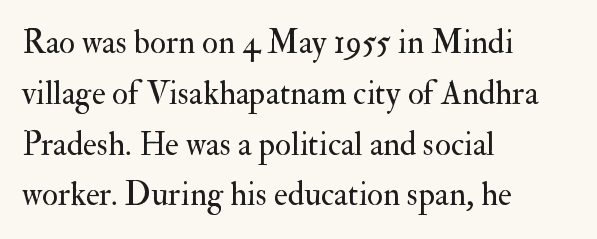
Q: Is the text bold? A: No.
Q: Is the text italic (slanted)? A: No, it is upright.
Q: Is the typeface a serif or a sans-serif typeface? A: Serif.
Q: Is the text underlined? A: No.
Q: How is the paragraph aligned? A: Left-aligned.
Q: Is the spacing between letters normal or unusually wide? A: Normal.
Q: Is the spacing between lines tight, normal or loose? A: Normal.
Q: Width (condensed, normal, or wide)? A: Normal.
Q: Stroke contrast? A: Medium.
Q: x-height? A: Small.
Q: Monospaced? A: No.
